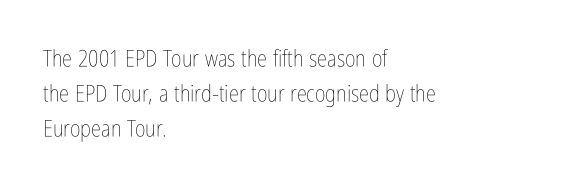
Weight: not bold — regular or lighter. The typesetter chose a ragged-right arrangement here. Each new line begins a customary step beneath the previous one. You could call the tracking neutral — neither tight nor loose. Only glyphs here, with clear space below each row. You can tell it's not italic because the verticals are truly vertical.
